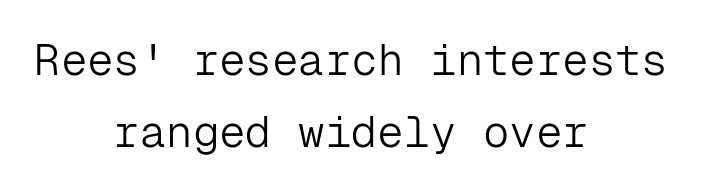
{"serif": "no", "italic": "no", "bold": "no", "weight": "light", "width": "normal", "stroke_contrast": "low", "x_height": "medium", "monospaced": "yes", "underline": "no", "align": "center", "line_spacing": "normal", "line_spacing_ratio": 1.64, "letter_spacing": "normal", "letter_spacing_em": 0.0, "glyph_px": 44}
